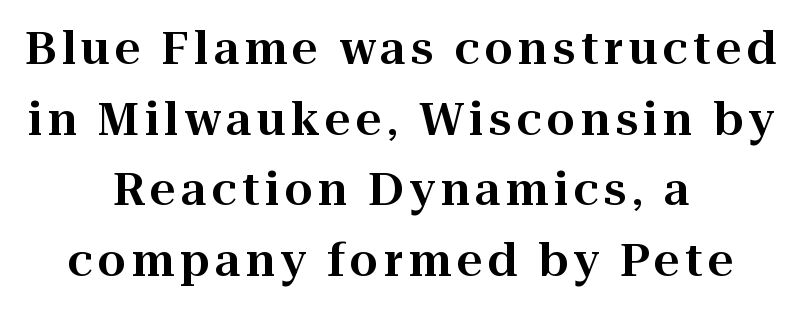
Q: Is the text italic (slanted)? A: No, it is upright.
Q: Is the typeface a serif or a sans-serif typeface? A: Serif.
Q: Is the text underlined? A: No.
Q: How is the paragraph aligned? A: Centered.
Q: Is the spacing between lines tight, normal or loose? A: Normal.
Q: Width (condensed, normal, or wide)? A: Normal.
Q: Stroke contrast? A: High.
Q: x-height? A: Medium.
Q: Monospaced? A: No.
